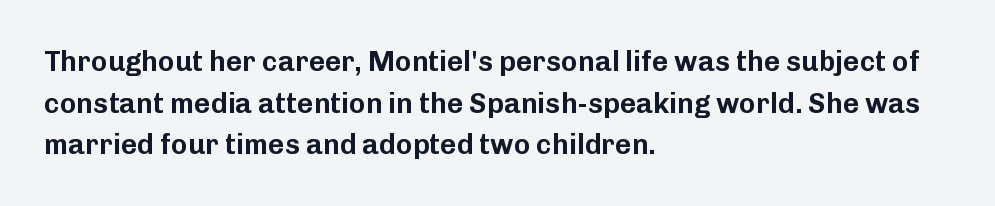
{"serif": "no", "italic": "no", "width": "normal", "stroke_contrast": "low", "x_height": "medium", "monospaced": "no", "underline": "no", "align": "left", "line_spacing": "normal", "line_spacing_ratio": 1.49, "letter_spacing": "normal", "letter_spacing_em": 0.0, "glyph_px": 28}
